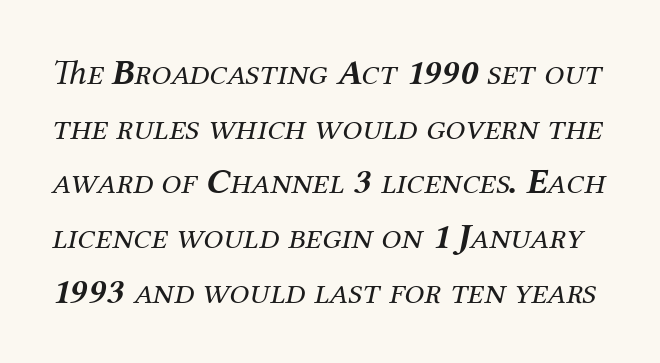
Type without underlining. Compared with a typical body face, this is equally light or lighter still. Words appear dense and cohesive because spacing is normal. Serif or sans? Serif — the stroke terminals have little feet. Each letter keeps its own natural width here, so spacing adapts to shape. These lines were composed using italics.
